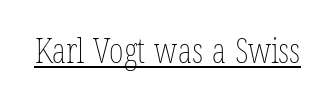
{"italic": "no", "bold": "no", "weight": "thin", "width": "condensed", "stroke_contrast": "low", "x_height": "medium", "monospaced": "no", "underline": "yes", "letter_spacing": "normal", "letter_spacing_em": 0.0, "glyph_px": 35}
